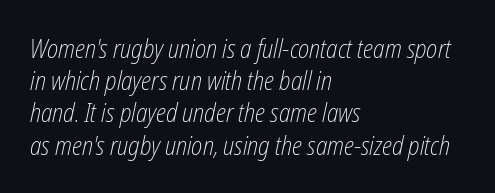
Leftover space on each line is placed entirely after the last word. Anything drawn beneath the words? Only blank space. The letters sit at their default tracking, neither squeezed nor spread. It's the slanting kind of type. The strokes carry an ordinary text weight at most.
